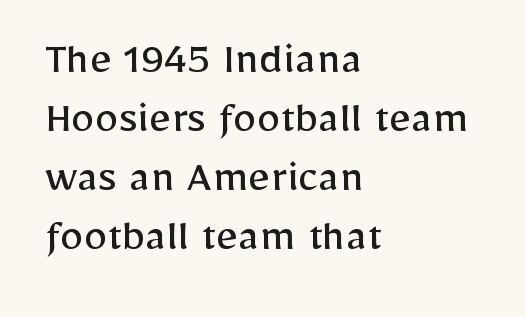
{"serif": "no", "italic": "no", "bold": "no", "weight": "regular", "width": "normal", "stroke_contrast": "low", "x_height": "medium", "monospaced": "no", "underline": "no", "align": "left", "line_spacing_ratio": 1.23, "letter_spacing": "normal", "letter_spacing_em": 0.0, "glyph_px": 48}
